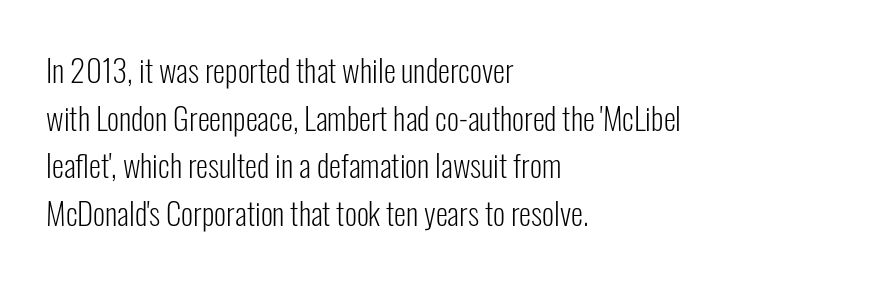
Heaviness? Minimal to ordinary, like unemphasized prose. Is there any slant? The stems are plumb. The characters display no serif detailing; their extremities are plain. In CSS terms this would be text-align: left. Successive baselines arrive at the customary interval.
